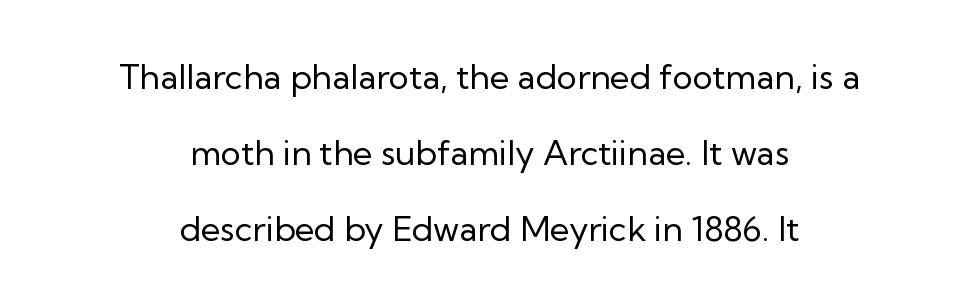
Q: Is the text bold? A: No.
Q: Is the text italic (slanted)? A: No, it is upright.
Q: Is the typeface a serif or a sans-serif typeface? A: Sans-serif.
Q: Is the text underlined? A: No.
Q: How is the paragraph aligned? A: Centered.
Q: Is the spacing between letters normal or unusually wide? A: Normal.
Q: Is the spacing between lines tight, normal or loose? A: Loose.
Q: Width (condensed, normal, or wide)? A: Normal.
Q: Stroke contrast? A: Low.
Q: x-height? A: Medium.
Q: Monospaced? A: No.
